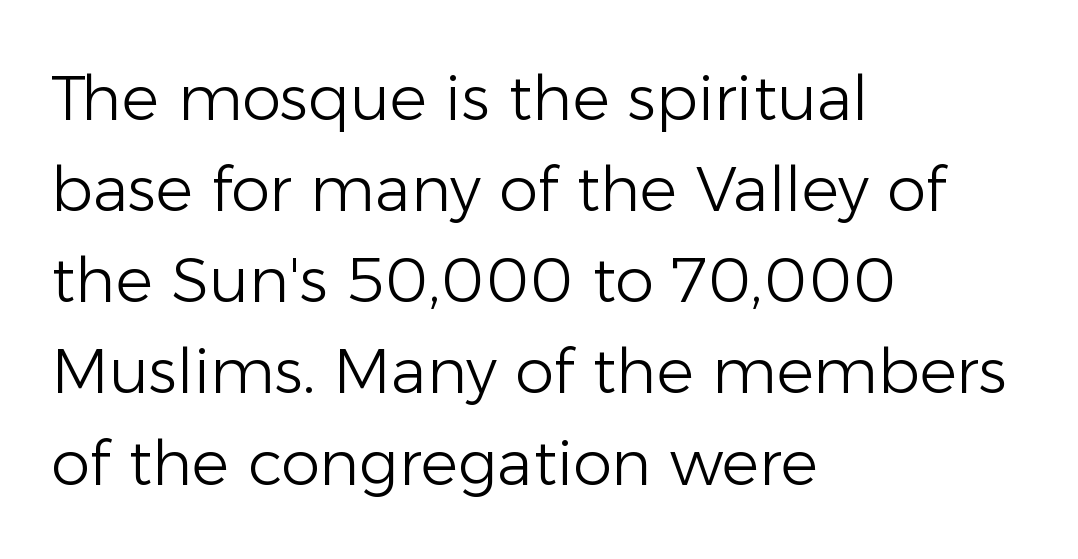
Nope, no serifs anywhere on these letters. Here the designer chose a conventional face with non-uniform glyph widths. Any mark beneath the type? The region is blank. Typeset ragged right — the left edge is the straight one.
